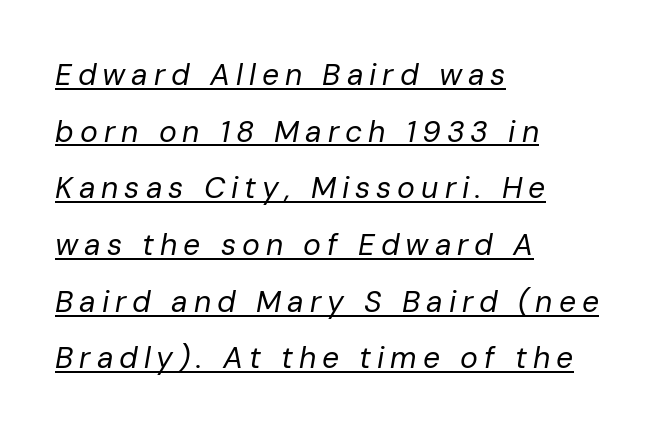
Does the lettering tilt? It does — this is italic. Between one letter and the next there's a generous, obvious gap. Heft: none added — not bold. Is there an underline? Yes — a line sits under the letters.
